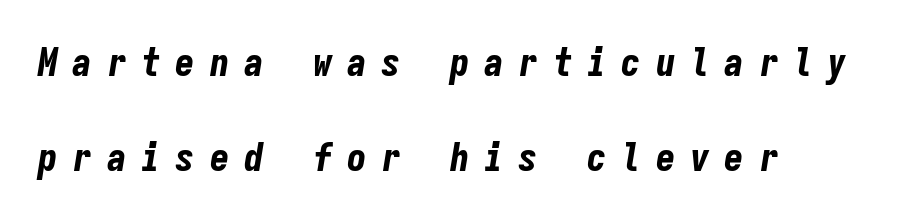
{"italic": "yes", "lean": "right", "slant_degrees": 9, "bold": "yes", "weight": "bold", "width": "condensed", "stroke_contrast": "low", "x_height": "medium", "monospaced": "yes", "underline": "no", "align": "left", "line_spacing": "loose", "line_spacing_ratio": 2.44, "letter_spacing": "wide", "letter_spacing_em": 0.38, "glyph_px": 39}
